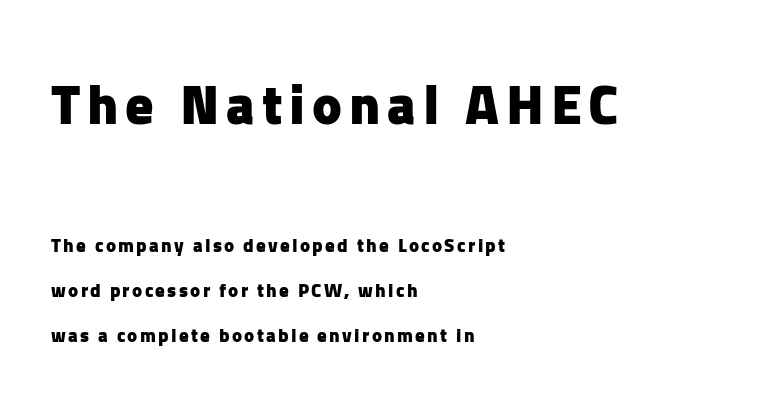
{"serif": "no", "italic": "no", "bold": "yes", "weight": "heavy", "width": "normal", "stroke_contrast": "low", "x_height": "medium", "monospaced": "no", "underline": "no", "align": "left", "line_spacing": "loose", "line_spacing_ratio": 2.35, "larger_block": "first", "size_ratio": 2.95, "glyph_px": 56}
